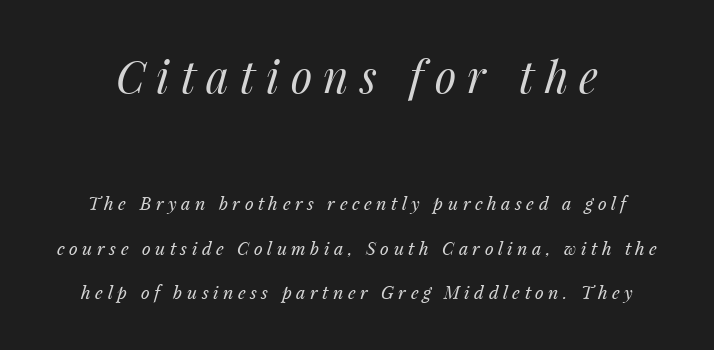
Varying glyph widths throughout — classic text-font behaviour. The passage shown has open, widely tracked lettering throughout. A light-to-regular cut is what we see here. Yep, that's italic — everything's leaning. Interline gaps are noticeably wide in this sample.
